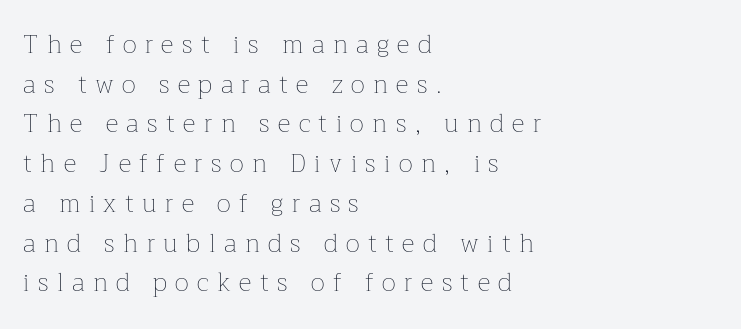
The image shows 25 px text type, upright; set left-aligned, normal line spacing (1.59x), unusually wide letter spacing (+0.34 em), not underlined.
